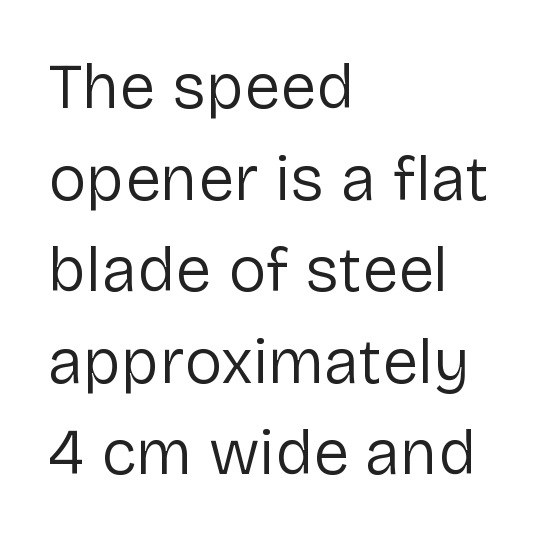
Q: Is the text bold? A: No.
Q: Is the text italic (slanted)? A: No, it is upright.
Q: Is the typeface a serif or a sans-serif typeface? A: Sans-serif.
Q: Is the text underlined? A: No.
Q: How is the paragraph aligned? A: Left-aligned.
Q: Is the spacing between letters normal or unusually wide? A: Normal.
Q: Is the spacing between lines tight, normal or loose? A: Normal.
Q: Width (condensed, normal, or wide)? A: Normal.
Q: Stroke contrast? A: Low.
Q: x-height? A: Medium.
Q: Monospaced? A: No.
